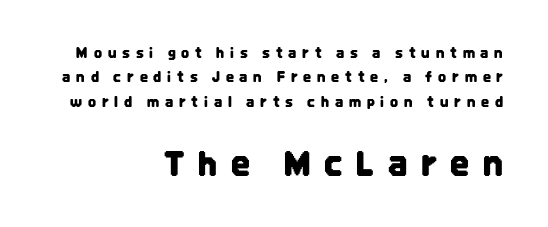
{"serif": "no", "italic": "no", "width": "condensed", "stroke_contrast": "low", "x_height": "large", "monospaced": "no", "underline": "no", "align": "right", "line_spacing_ratio": 1.75, "letter_spacing": "wide", "letter_spacing_em": 0.42, "larger_block": "second", "size_ratio": 2.36, "glyph_px": 33}
